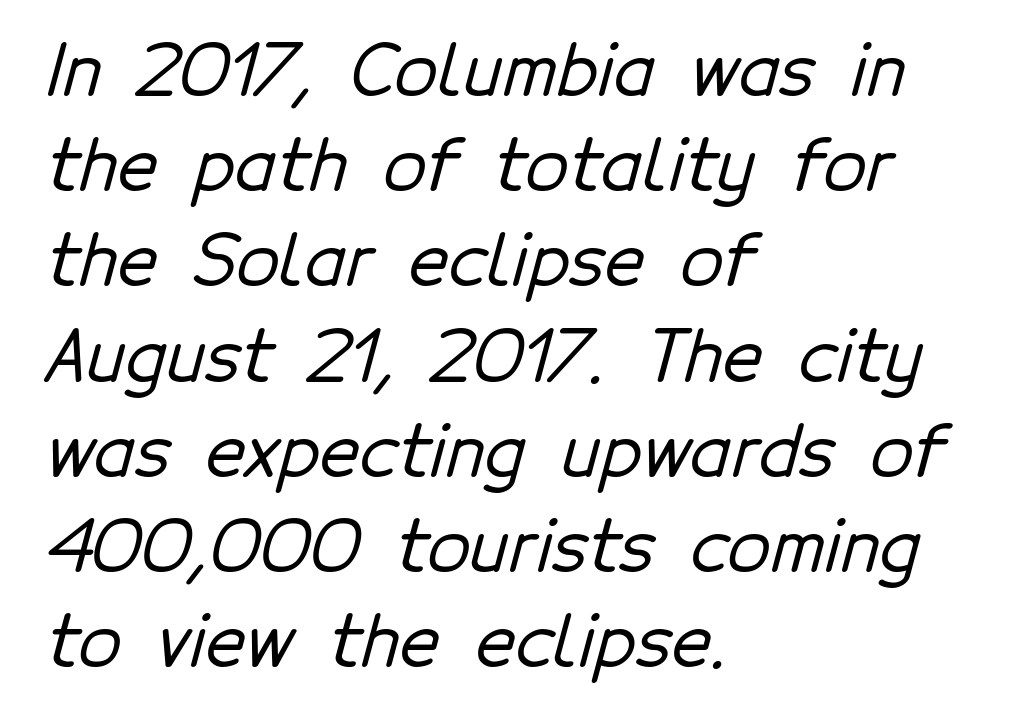
Casual observation: everything's shoved over to the left. Type style note: lacks serifs. The space beneath each line is pristine and unruled. Do the characters align in a grid? No, the font is proportional. Students, note that the glyphs here touch the page at normal intervals. Leading: standard.
